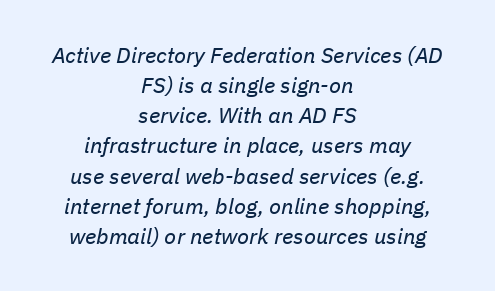
{"italic": "yes", "lean": "right", "slant_degrees": 11, "bold": "no", "underline": "no", "align": "center", "line_spacing": "normal", "line_spacing_ratio": 1.37, "letter_spacing": "normal", "letter_spacing_em": 0.0, "glyph_px": 22}
